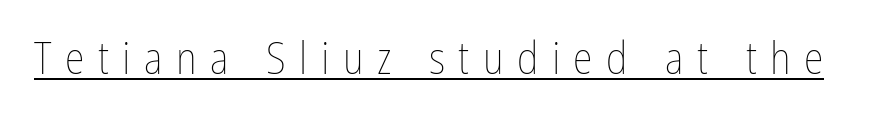
The weight would be labelled regular, book, light, or lighter still. Like a heading marked for emphasis, these lines bear an underscore. What stands out about the letter spacing? Its width — letters are far apart. No italicization has been applied; the sample stays upright. The letters advance in unequal steps, a hallmark of proportional type.
